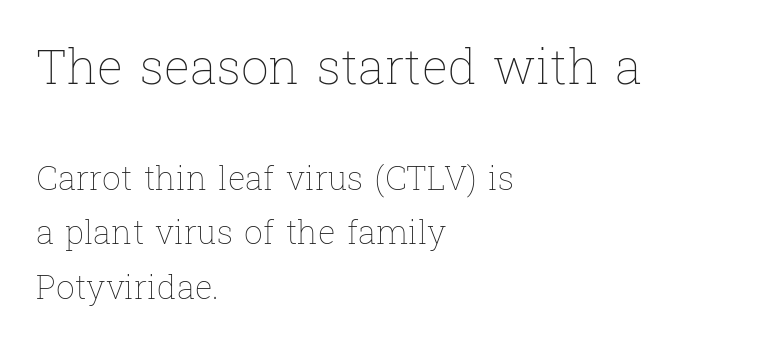
{"italic": "no", "bold": "no", "weight": "thin", "width": "normal", "stroke_contrast": "low", "x_height": "medium", "monospaced": "no", "underline": "no", "align": "left", "line_spacing": "normal", "line_spacing_ratio": 1.66, "letter_spacing": "normal", "letter_spacing_em": 0.0, "larger_block": "first", "size_ratio": 1.48, "glyph_px": 49}
